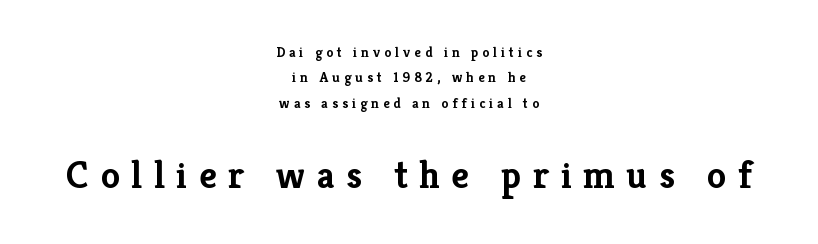
The image shows 39 px semibold serif type, upright; set centered, line spacing 1.81x, unusually wide letter spacing (+0.29 em), not underlined; the second (bottom) block is 2.79x larger; low stroke contrast and a medium x-height.
